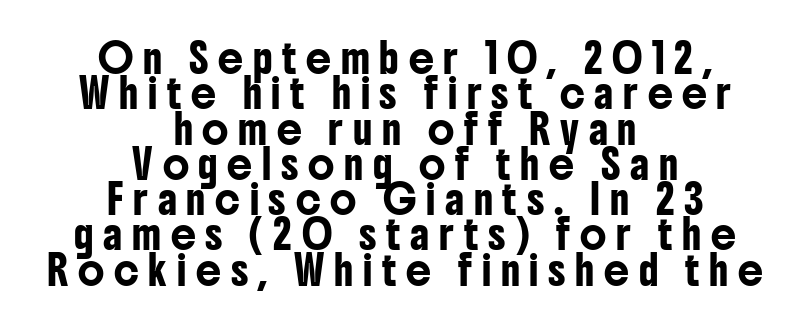
Q: Is the text italic (slanted)? A: No, it is upright.
Q: Is the typeface a serif or a sans-serif typeface? A: Sans-serif.
Q: Is the text underlined? A: No.
Q: How is the paragraph aligned? A: Centered.
Q: Is the spacing between letters normal or unusually wide? A: Unusually wide.
Q: Is the spacing between lines tight, normal or loose? A: Normal.
Q: Width (condensed, normal, or wide)? A: Condensed.
Q: Stroke contrast? A: Low.
Q: x-height? A: Medium.
Q: Monospaced? A: No.
